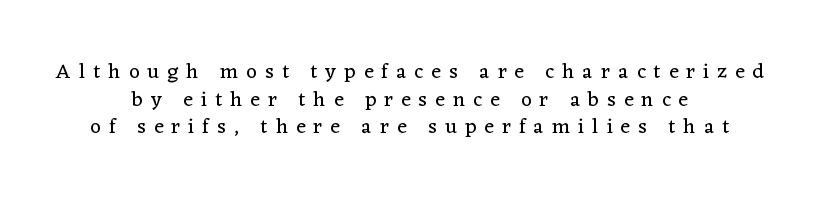
Spacing between characters has been opened up far beyond the box default. Visually the block forms a symmetrical silhouette, jagged on both flanks. Do the letters lean? They stand straight. Underlining? Definitely not there. Vertical stems look standard width or narrower in stroke. The line-height multiplier appears to be the usual default.
